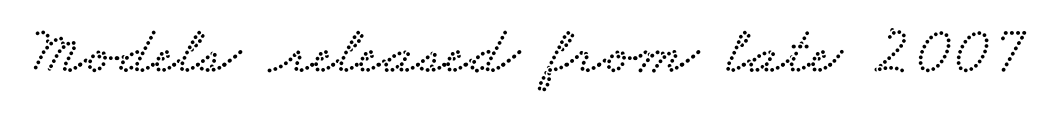
The image shows 69 px wide serif type; set normal letter spacing, not underlined; low stroke contrast and a small x-height.
